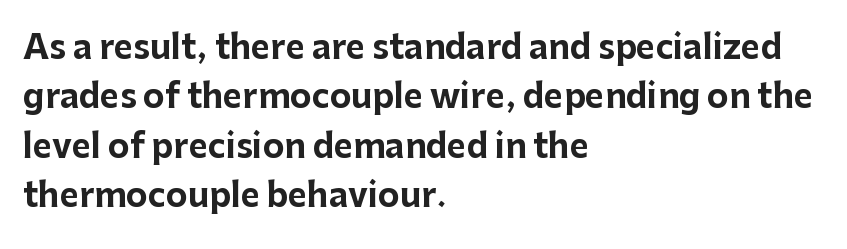
{"serif": "no", "italic": "no", "bold": "yes", "weight": "bold", "width": "normal", "stroke_contrast": "low", "x_height": "medium", "monospaced": "no", "underline": "no", "align": "left", "line_spacing": "normal", "line_spacing_ratio": 1.5, "letter_spacing": "normal", "letter_spacing_em": 0.0, "glyph_px": 33}
